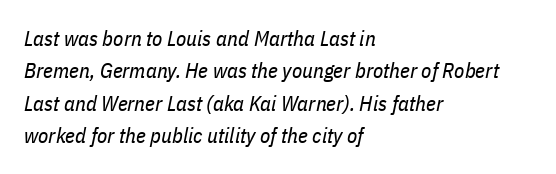
The image shows 21 px text type, italic (leaning right); set left-aligned, normal line spacing (1.54x), normal letter spacing, not underlined.
